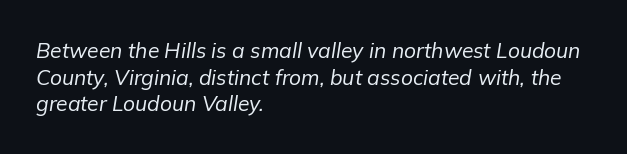
The image shows 21 px text type, italic (leaning right); set left-aligned, normal line spacing (1.27x), normal letter spacing, not underlined.
